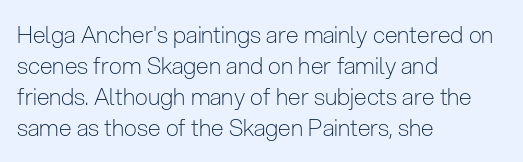
Posture: upright roman. The ragged edge is on the right, which tells us the setting is flush left. Reading down the column, the eye jumps a familiar distance to each next line. The specimen omits any rule beneath the text block's lines. The face looks like a standard text weight, possibly lighter.
